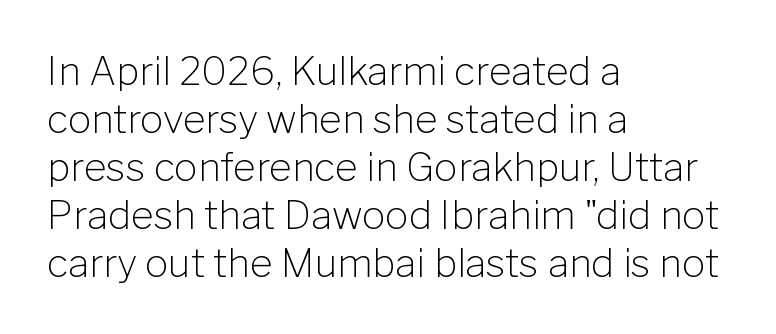
No italicization has been applied; the sample stays upright. Spacing verdict: proportional, widths tailored to each character. The type is set solid horizontally, with unmodified tracking. The passage shown is typeset with a sans-serif family. Compared with a centered layout, this one pins lines to the left instead. Quick note: underline off.
